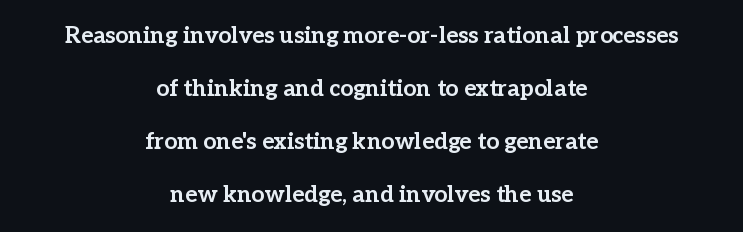
The whitespace from short lines is split evenly between both sides. Beneath every word, the page is bare. When letters stand straight like this, we call the style roman or upright. Typographic density is high because the face is bold.
